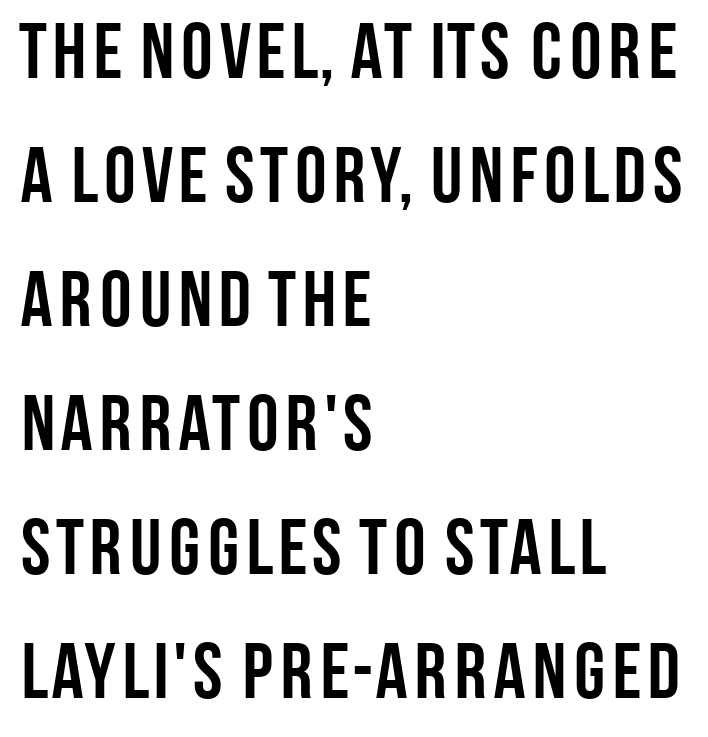
A classic flush-left, rag-right setting is used for this passage. Nope, not italic — everything's standing straight. Look at the bottom of the vertical strokes: they stop flat, with no serifs. Does extra space separate the letters? No, they use regular spacing.
